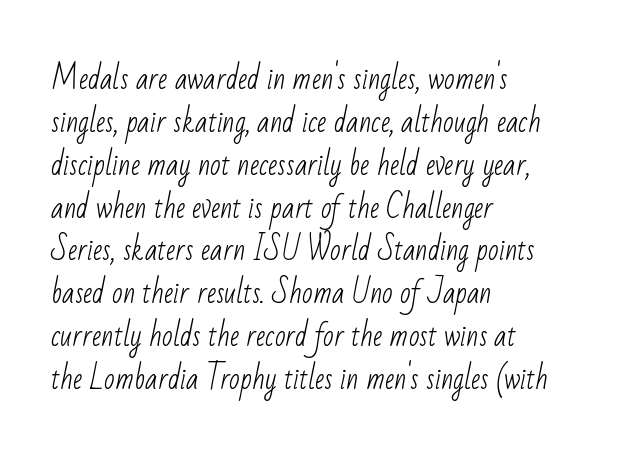
Tracking here is standard; glyphs follow each other at the usual distance. Nobody drew a line under any word here. The paragraph has a hard left edge and a soft right edge. Is this a fixed-width face? No — the glyphs have proportional, varying widths. The typesetting does not lean heavy: it is not bold.
